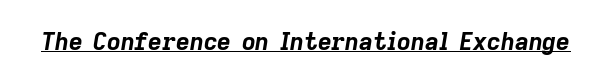
The image shows 24 px bold type, italic (leaning right); set normal letter spacing, underlined.
